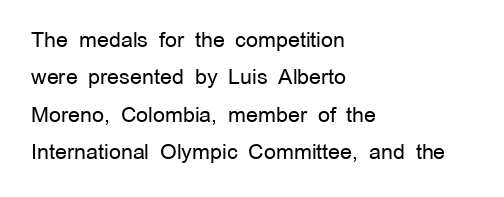
{"italic": "no", "bold": "no", "underline": "no", "align": "left", "line_spacing_ratio": 1.78, "letter_spacing": "normal", "letter_spacing_em": 0.0, "glyph_px": 21}
